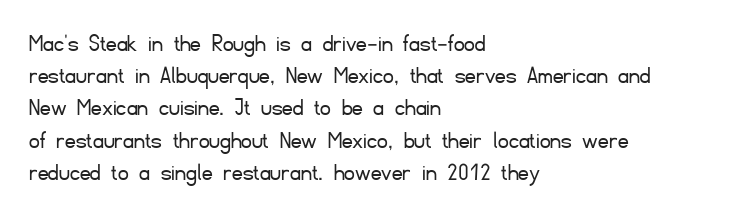
{"italic": "no", "bold": "no", "underline": "no", "align": "left", "line_spacing_ratio": 1.24, "letter_spacing": "normal", "letter_spacing_em": 0.0, "glyph_px": 26}
